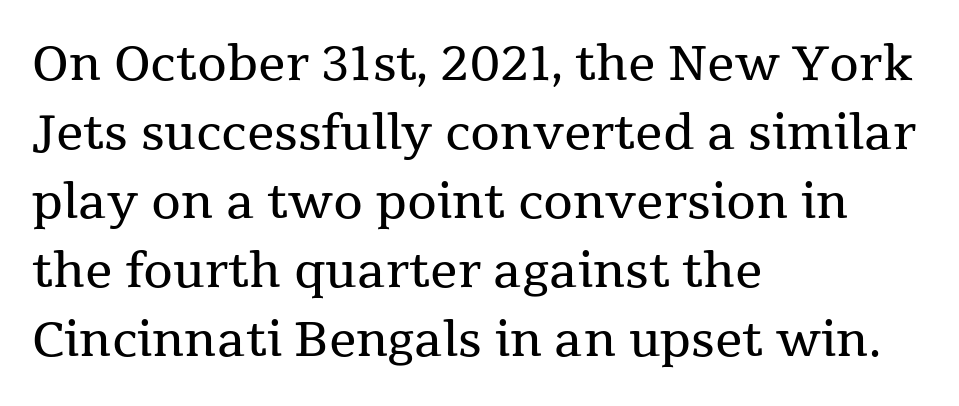
The image shows 48 px regular-weight serif type, upright; set left-aligned, normal line spacing (1.44x), normal letter spacing, not underlined; medium stroke contrast and a medium x-height.
